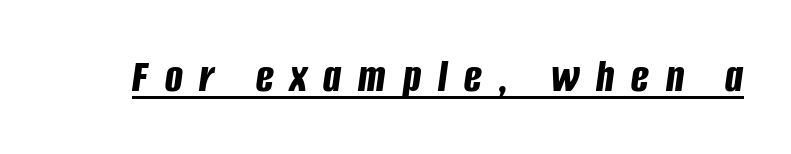
{"italic": "yes", "lean": "right", "slant_degrees": 8, "bold": "yes", "weight": "bold", "width": "condensed", "stroke_contrast": "low", "x_height": "large", "monospaced": "no", "underline": "yes", "letter_spacing": "wide", "letter_spacing_em": 0.36, "glyph_px": 47}
